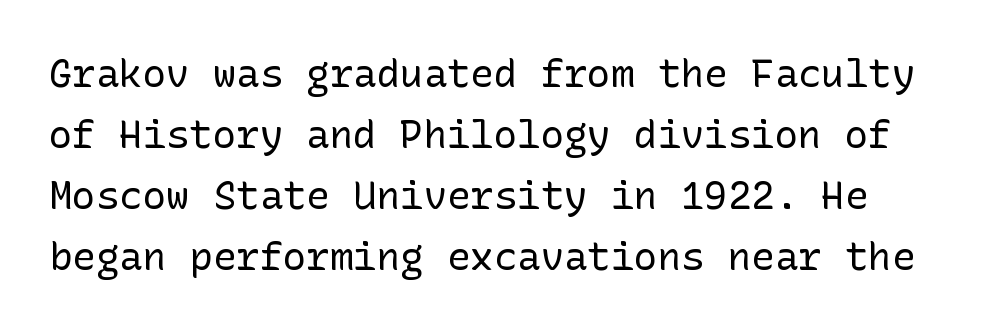
Heft: none added — not bold. Is there much room between lines? A standard amount, neither cramped nor airy. The line texture is even and compact thanks to regular tracking. Type style note: lacks serifs.
